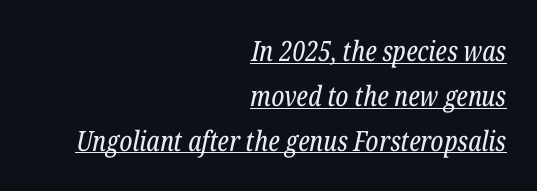
The paragraph has a hard right edge and a soft left edge. The type is set solid horizontally, with unmodified tracking. No extra ink here — the face is not bold. This sample uses a serif face. Is this a fixed-width face? No — the glyphs have proportional, varying widths. The typesetter has applied underlining to the passage shown.
